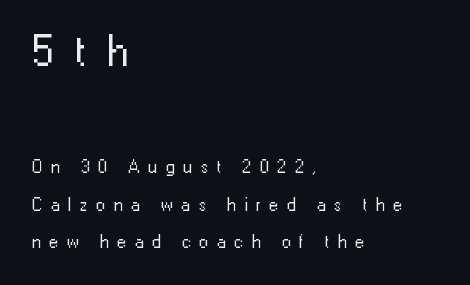
A typesetter would call this leading open, well beyond the default. Visually, the top section dominates because its glyphs are scaled up. A typesetter would call this proportional, since set widths differ per character. Weight class: somewhere from thin through regular.
